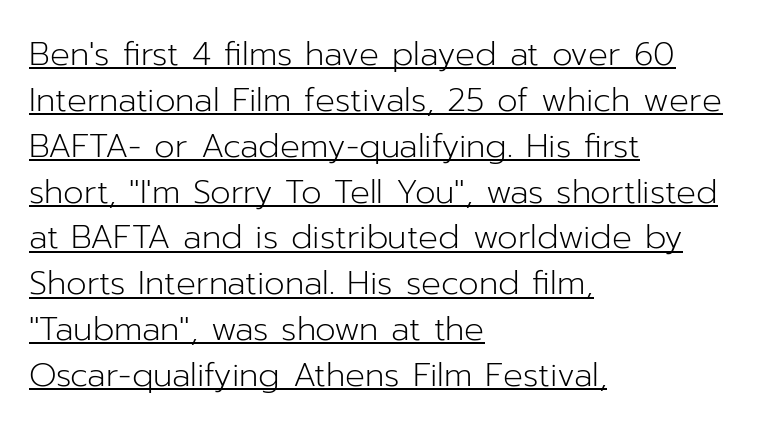
{"serif": "no", "italic": "no", "bold": "no", "weight": "light", "width": "normal", "stroke_contrast": "low", "x_height": "medium", "monospaced": "no", "underline": "yes", "align": "left", "line_spacing": "normal", "line_spacing_ratio": 1.39, "letter_spacing": "normal", "letter_spacing_em": 0.0, "glyph_px": 33}
